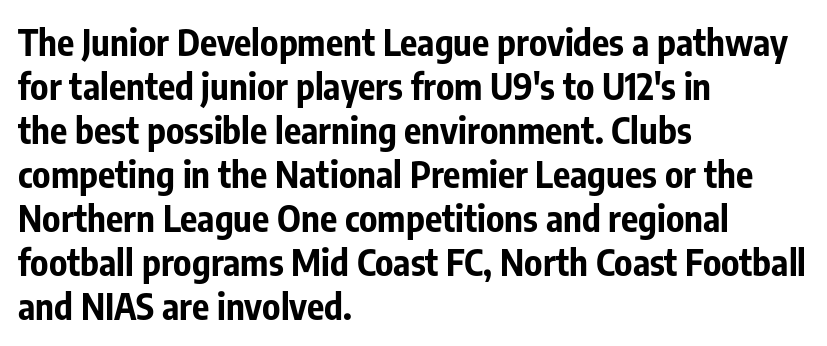
The image shows 36 px bold, condensed sans-serif type, upright; set left-aligned, line spacing 1.22x, normal letter spacing, not underlined; low stroke contrast and a medium x-height.
